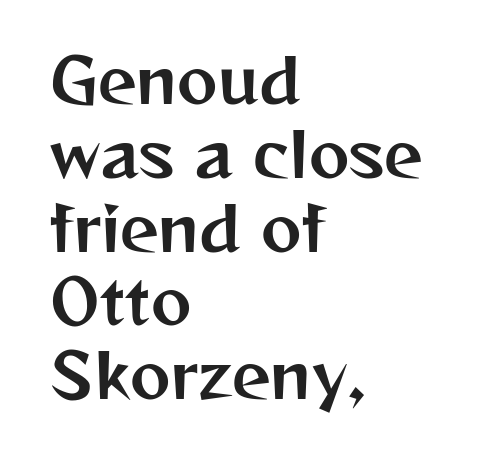
{"serif": "no", "italic": "no", "width": "normal", "stroke_contrast": "medium", "x_height": "medium", "monospaced": "no", "underline": "no", "align": "left", "line_spacing_ratio": 1.21, "letter_spacing": "normal", "letter_spacing_em": 0.0, "glyph_px": 61}
